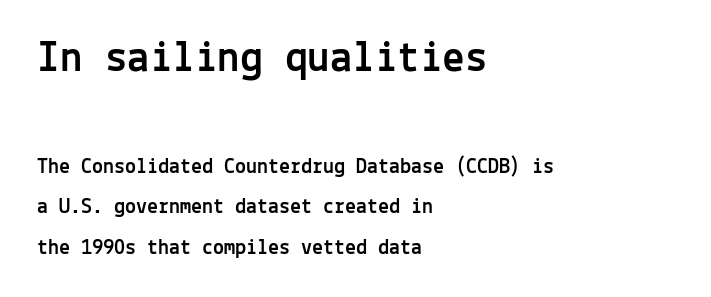
{"serif": "no", "italic": "no", "width": "normal", "x_height": "medium", "monospaced": "yes", "underline": "no", "align": "left", "line_spacing_ratio": 1.84, "letter_spacing": "normal", "letter_spacing_em": 0.0, "larger_block": "first", "size_ratio": 2.05, "glyph_px": 45}
